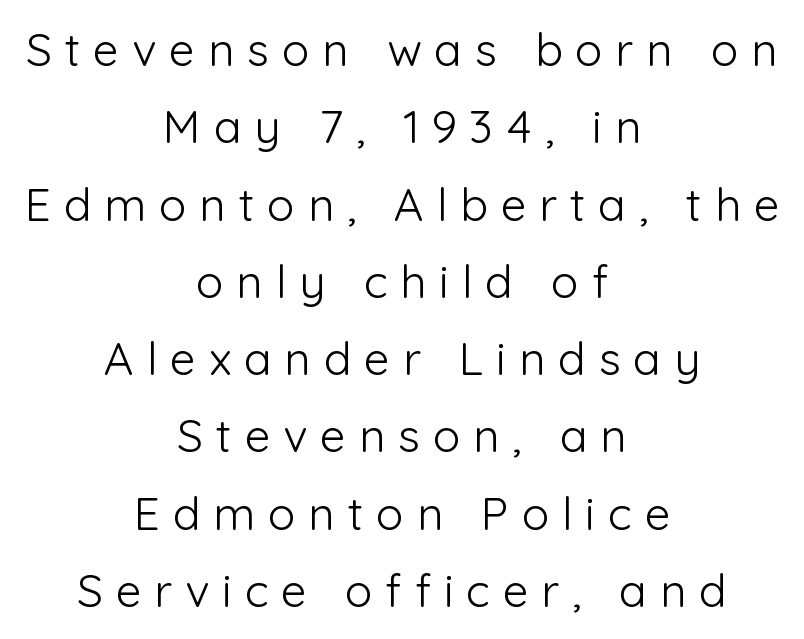
Compared with a flush-left layout, this one balances lines on the center instead. Weight class: somewhere from thin through regular. The horizontal fit of the characters is loose and conspicuously gappy. To sum up the face: it is a sans, with no serifs. The line-height multiplier appears to be the usual default.
